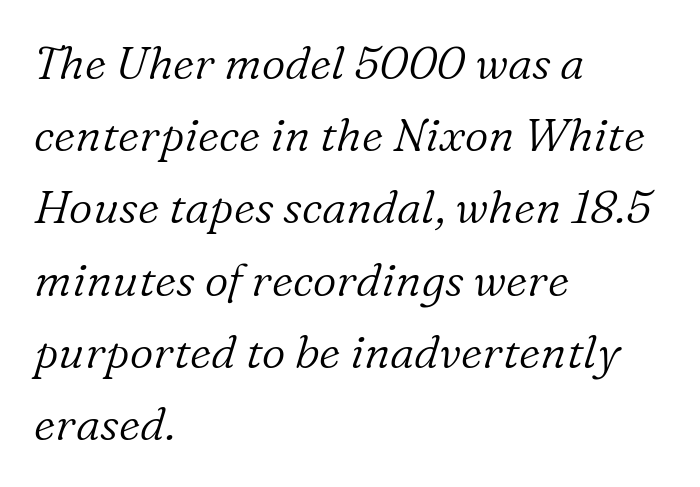
{"serif": "yes", "italic": "yes", "lean": "right", "slant_degrees": 16, "bold": "no", "weight": "light", "width": "normal", "stroke_contrast": "low", "x_height": "medium", "monospaced": "no", "underline": "no", "align": "left", "line_spacing": "normal", "line_spacing_ratio": 1.57, "letter_spacing": "normal", "letter_spacing_em": 0.0, "glyph_px": 46}
